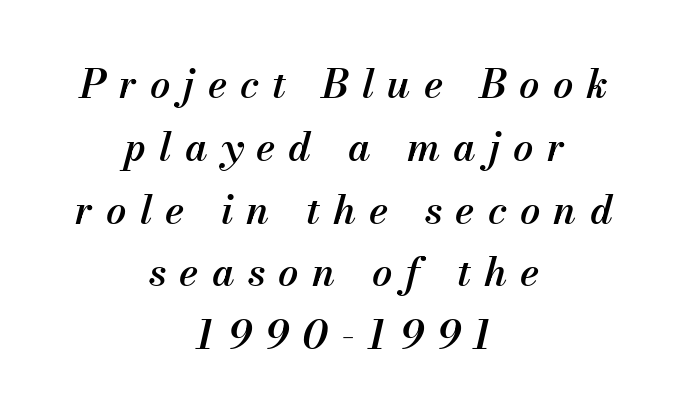
The space directly below the letters is spotless. Note the varied advance widths — an 'i' is clearly narrower than an 'm'. Someone cranked the tracking dial way up on this one. Leading matches the norm, producing a regular column. Alignment: centered. Designer's note — italics engaged.
